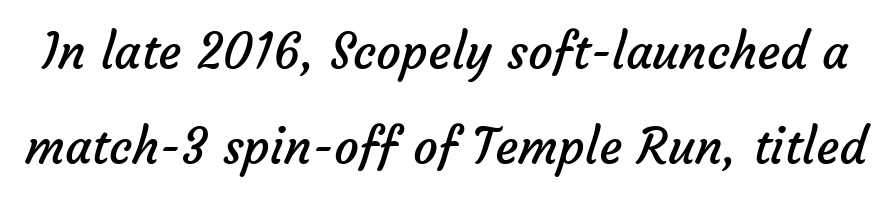
{"serif": "no", "bold": "no", "weight": "regular", "width": "normal", "stroke_contrast": "low", "x_height": "medium", "monospaced": "no", "underline": "no", "line_spacing": "loose", "line_spacing_ratio": 1.93, "letter_spacing": "normal", "letter_spacing_em": 0.0, "glyph_px": 49}
